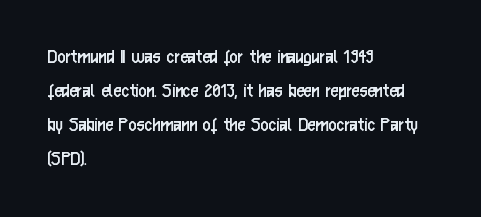
{"italic": "no", "bold": "no", "underline": "no", "align": "left", "line_spacing": "normal", "line_spacing_ratio": 1.54, "letter_spacing": "normal", "letter_spacing_em": 0.0, "glyph_px": 22}
